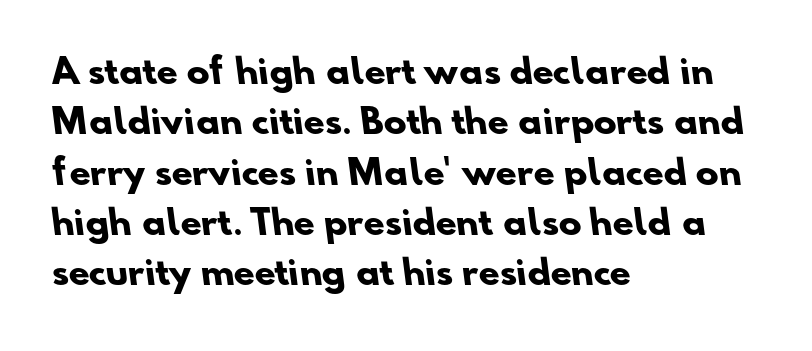
Q: Is the text bold? A: Yes.
Q: Is the typeface a serif or a sans-serif typeface? A: Sans-serif.
Q: Is the text underlined? A: No.
Q: How is the paragraph aligned? A: Left-aligned.
Q: Is the spacing between letters normal or unusually wide? A: Normal.
Q: Is the spacing between lines tight, normal or loose? A: Normal.
Q: Width (condensed, normal, or wide)? A: Normal.
Q: Stroke contrast? A: Low.
Q: x-height? A: Small.
Q: Monospaced? A: No.
